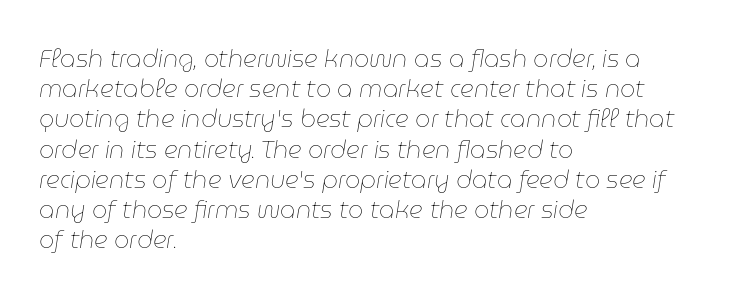
A clean baseline with only descenders dipping below it. Line spacing here is normal. Where is the straight margin? On the left. The letters look calm and open, with moderate or lighter stems.
